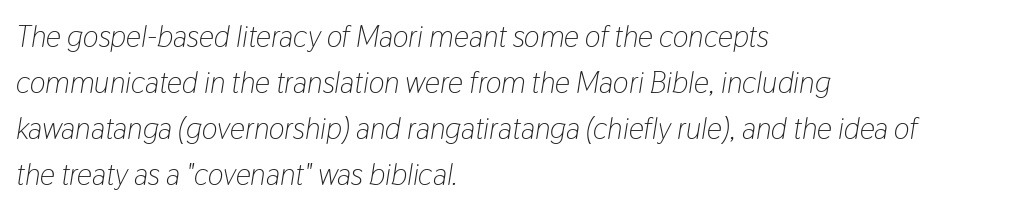
{"italic": "yes", "lean": "right", "slant_degrees": 9, "bold": "no", "weight": "light", "width": "condensed", "stroke_contrast": "low", "x_height": "medium", "monospaced": "no", "underline": "no", "align": "left", "line_spacing": "normal", "line_spacing_ratio": 1.53, "letter_spacing": "normal", "letter_spacing_em": 0.0, "glyph_px": 30}
